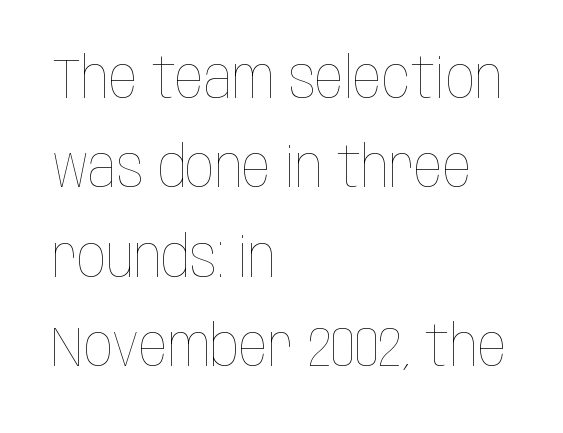
Q: Is the text bold? A: No.
Q: Is the text italic (slanted)? A: No, it is upright.
Q: Is the text underlined? A: No.
Q: How is the paragraph aligned? A: Left-aligned.
Q: Is the spacing between letters normal or unusually wide? A: Normal.
Q: Is the spacing between lines tight, normal or loose? A: Normal.
Q: Width (condensed, normal, or wide)? A: Condensed.
Q: Stroke contrast? A: Low.
Q: x-height? A: Large.
Q: Monospaced? A: No.
